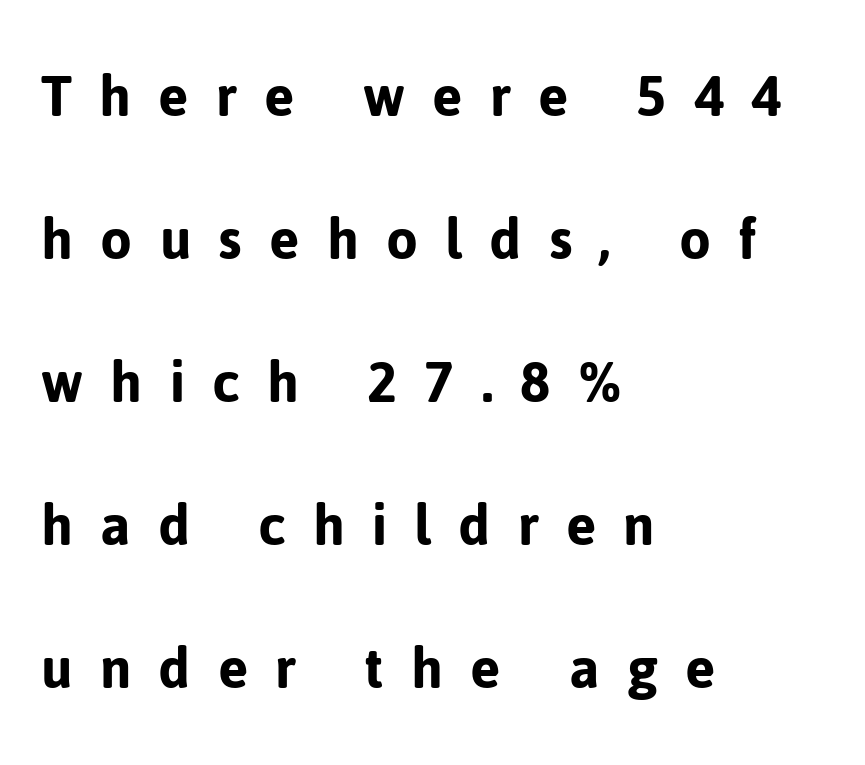
The typesetter chose a ragged-right arrangement here. Do the letters lean? They stand straight. Font category for this specimen: sans-serif. Students, note that the glyphs here are deliberately spaced far apart.
